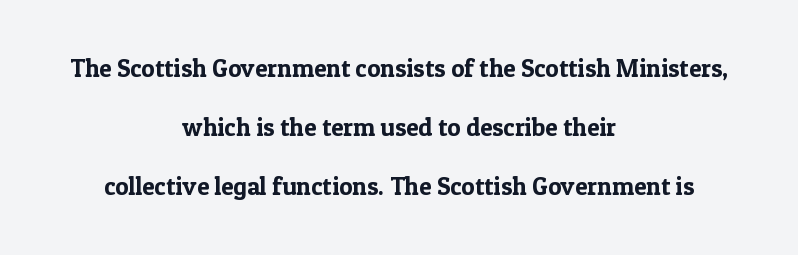
The image shows 25 px text type, upright; set centered, loose line spacing (2.37x), normal letter spacing, not underlined.
